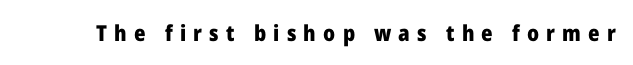
In terms of letterspacing, this is a distinctly airy, spread setting. Compared with an ordinary text face, these strokes are far heavier — a full bold. Decoration check: the copy has no underline. The letters stand straight up with perfectly vertical stems.
